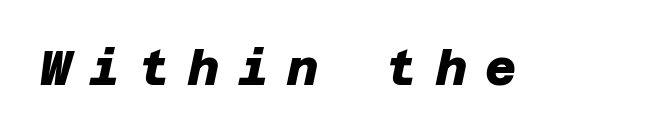
The image shows 48 px heavy sans-serif type; set unusually wide letter spacing (+0.38 em), not underlined; low stroke contrast and a large x-height.
